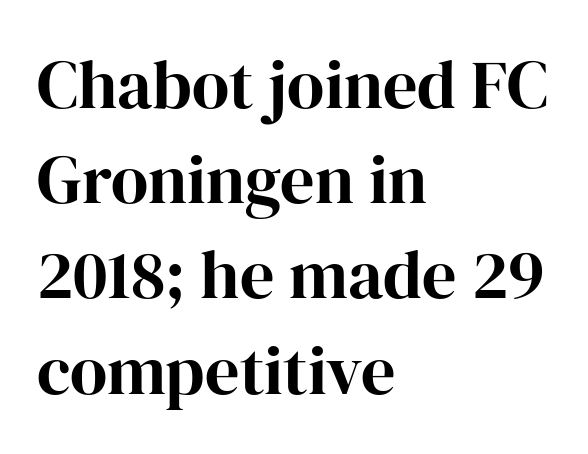
Q: Is the text bold? A: Yes.
Q: Is the text italic (slanted)? A: No, it is upright.
Q: Is the typeface a serif or a sans-serif typeface? A: Serif.
Q: Is the text underlined? A: No.
Q: How is the paragraph aligned? A: Left-aligned.
Q: Is the spacing between letters normal or unusually wide? A: Normal.
Q: Is the spacing between lines tight, normal or loose? A: Normal.
Q: Width (condensed, normal, or wide)? A: Normal.
Q: Stroke contrast? A: High.
Q: x-height? A: Medium.
Q: Monospaced? A: No.
